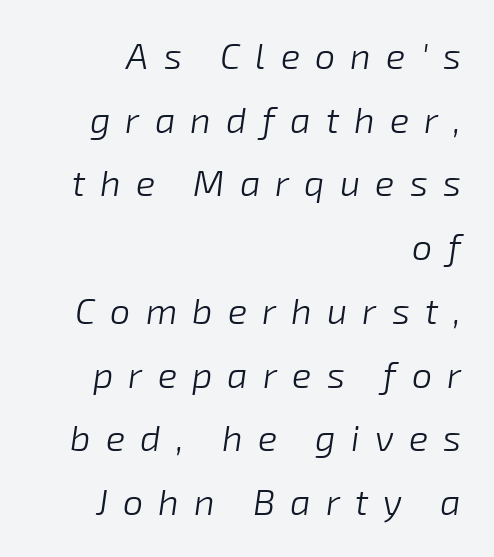
{"italic": "yes", "lean": "right", "slant_degrees": 8, "bold": "no", "weight": "light", "width": "normal", "stroke_contrast": "low", "x_height": "medium", "monospaced": "no", "underline": "no", "align": "right", "line_spacing_ratio": 1.77, "letter_spacing": "wide", "letter_spacing_em": 0.42, "glyph_px": 36}
